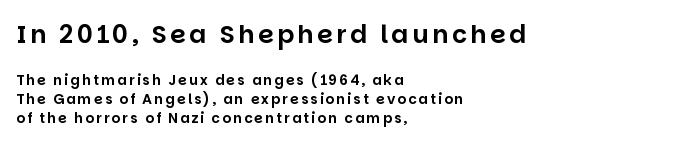
The image shows 25 px text type, upright; set left-aligned, normal line spacing (1.35x), not underlined; the first (top) block is 1.79x larger.
